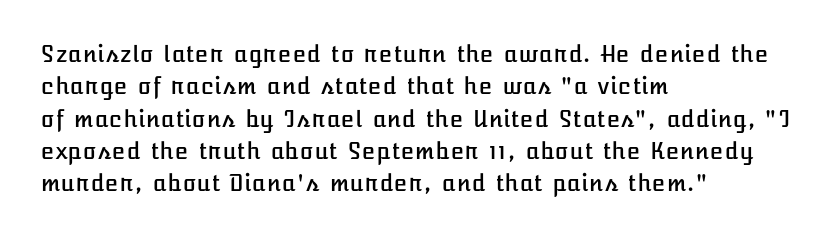
{"italic": "no", "underline": "no", "align": "left", "line_spacing": "normal", "line_spacing_ratio": 1.47, "letter_spacing": "normal", "letter_spacing_em": 0.0, "glyph_px": 22}
